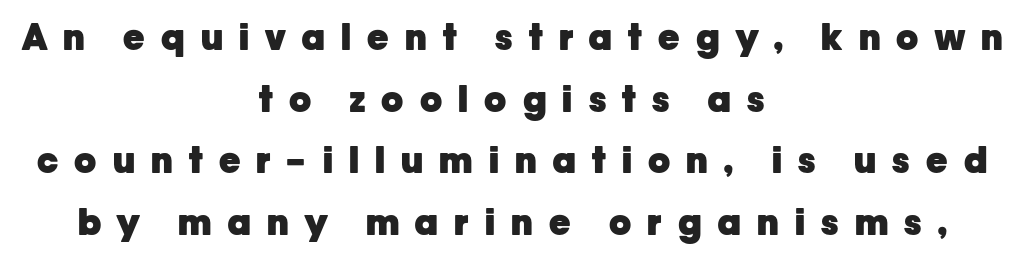
The image shows 36 px heavy sans-serif type, upright; set centered, line spacing 1.71x, unusually wide letter spacing (+0.45 em), not underlined; low stroke contrast and a medium x-height.
